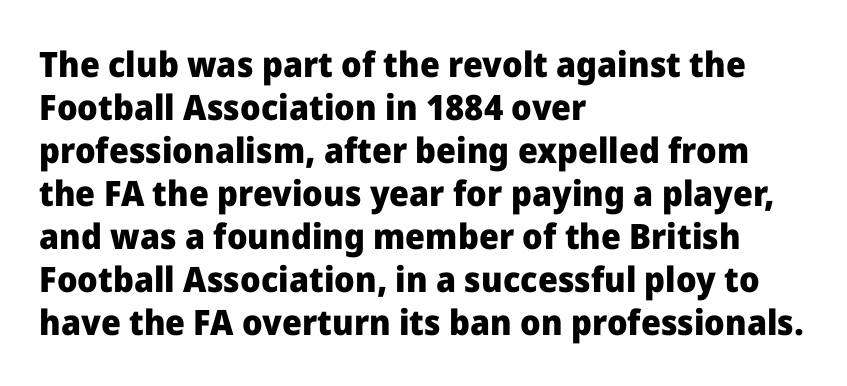
The image shows 35 px heavy sans-serif type, upright; set left-aligned, line spacing 1.23x, normal letter spacing, not underlined; low stroke contrast and a medium x-height.
